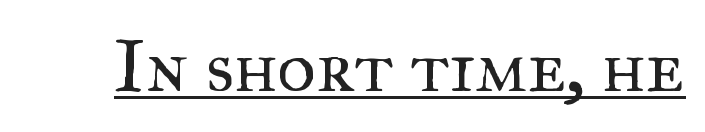
The image shows 74 px regular-weight serif type, upright; set normal letter spacing, underlined; medium stroke contrast and a small x-height.
